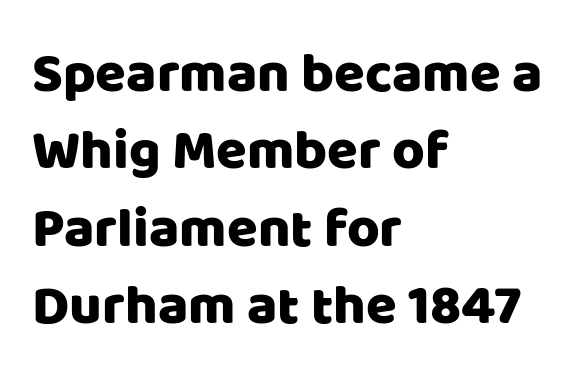
The image shows 56 px sans-serif type, upright; set left-aligned, normal line spacing (1.38x), normal letter spacing, not underlined; low stroke contrast and a large x-height.
